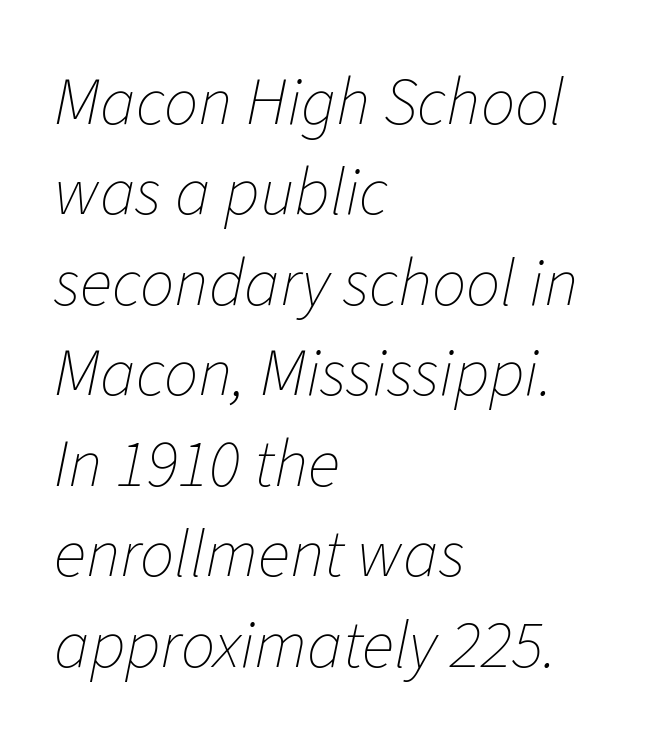
{"italic": "yes", "lean": "right", "slant_degrees": 11, "bold": "no", "weight": "thin", "width": "normal", "stroke_contrast": "low", "x_height": "medium", "monospaced": "no", "underline": "no", "align": "left", "line_spacing": "normal", "line_spacing_ratio": 1.33, "letter_spacing": "normal", "letter_spacing_em": 0.0, "glyph_px": 68}
